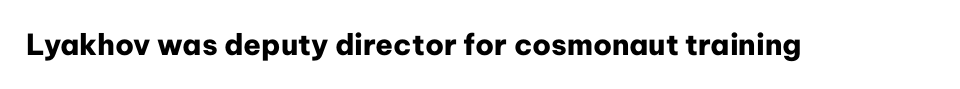
Q: Is the text bold? A: Yes.
Q: Is the text italic (slanted)? A: No, it is upright.
Q: Is the typeface a serif or a sans-serif typeface? A: Sans-serif.
Q: Is the text underlined? A: No.
Q: Is the spacing between letters normal or unusually wide? A: Normal.
Q: Width (condensed, normal, or wide)? A: Normal.
Q: Stroke contrast? A: Low.
Q: x-height? A: Medium.
Q: Monospaced? A: No.
